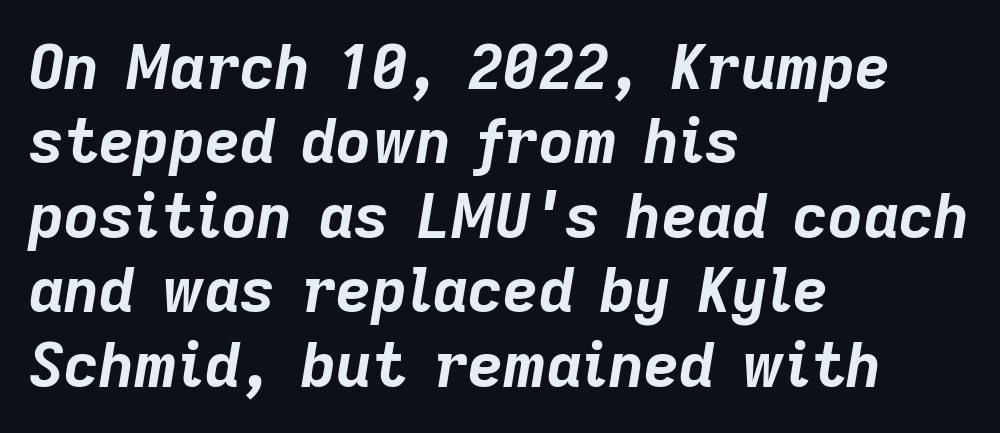
Q: Is the text bold? A: Yes.
Q: Is the text italic (slanted)? A: Yes, it leans right by about 9 degrees.
Q: Is the text underlined? A: No.
Q: How is the paragraph aligned? A: Left-aligned.
Q: Is the spacing between letters normal or unusually wide? A: Normal.
Q: Width (condensed, normal, or wide)? A: Normal.
Q: Stroke contrast? A: Low.
Q: x-height? A: Medium.
Q: Monospaced? A: No.
